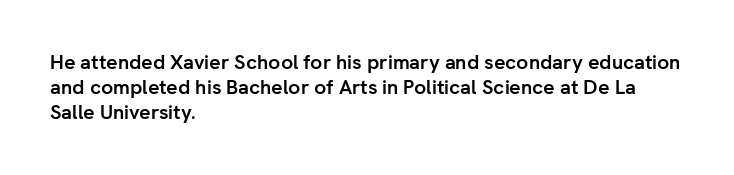
Line starts are locked; line ends wander. Tracking value appears to be zero — textbook default spacing. Style check: upright. Rule under the text: the space is simply empty. Heavy-handed strokes throughout: this text is bold.
